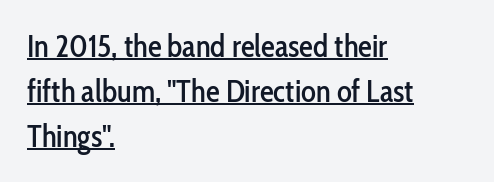
The image shows 31 px condensed sans-serif type, upright; set left-aligned, normal line spacing (1.45x), normal letter spacing, underlined; low stroke contrast and a medium x-height.
